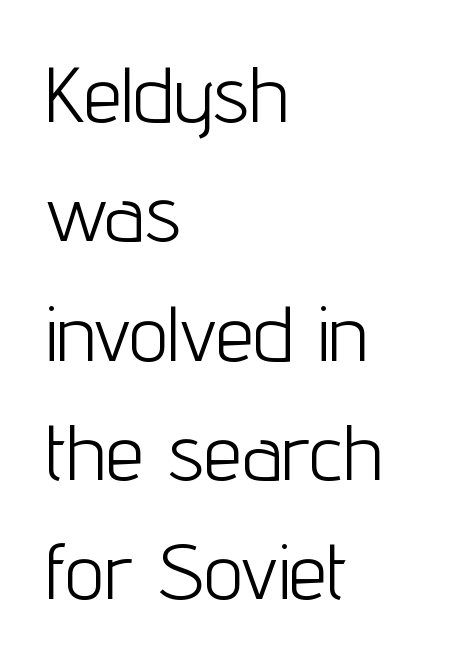
Q: Is the text bold? A: No.
Q: Is the text italic (slanted)? A: No, it is upright.
Q: Is the typeface a serif or a sans-serif typeface? A: Sans-serif.
Q: Is the text underlined? A: No.
Q: How is the paragraph aligned? A: Left-aligned.
Q: Is the spacing between letters normal or unusually wide? A: Normal.
Q: Is the spacing between lines tight, normal or loose? A: Normal.
Q: Width (condensed, normal, or wide)? A: Condensed.
Q: Stroke contrast? A: Low.
Q: x-height? A: Medium.
Q: Monospaced? A: No.
